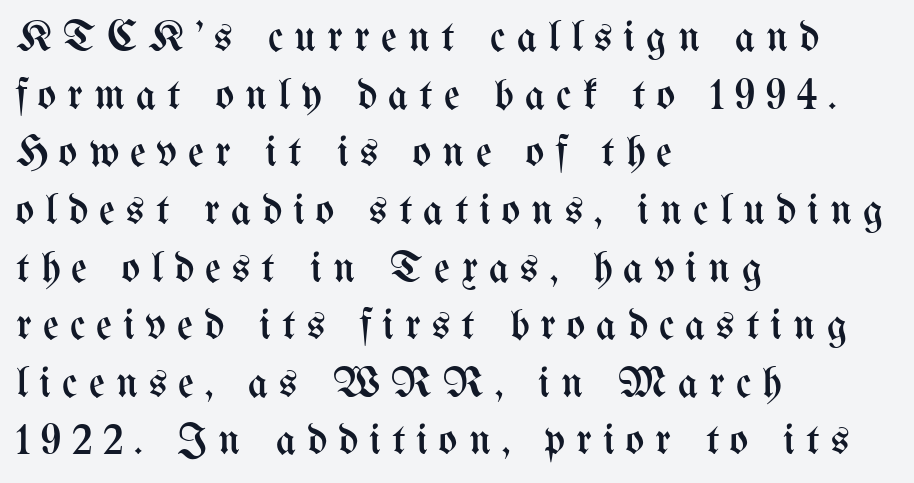
Weight class: somewhere from thin through regular. No word sits above an underline. Which margin do the lines hug? The left one — the right edge is uneven. Here the designer chose a conventional face with non-uniform glyph widths. The line texture is sparse and dotted thanks to wide tracking.
